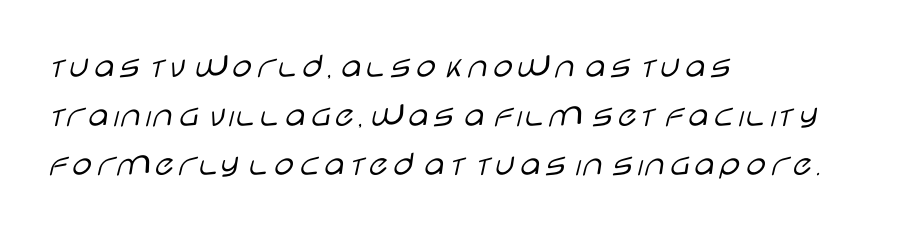
Q: Is the text bold? A: No.
Q: Is the text italic (slanted)? A: Yes.
Q: Is the typeface a serif or a sans-serif typeface? A: Sans-serif.
Q: Is the text underlined? A: No.
Q: How is the paragraph aligned? A: Left-aligned.
Q: Is the spacing between letters normal or unusually wide? A: Normal.
Q: Is the spacing between lines tight, normal or loose? A: Normal.
Q: Width (condensed, normal, or wide)? A: Wide.
Q: Stroke contrast? A: Low.
Q: x-height? A: Large.
Q: Monospaced? A: No.
